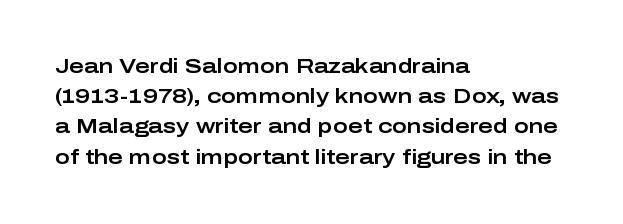
The image shows 20 px text type, upright; set left-aligned, normal line spacing (1.51x), normal letter spacing, not underlined.
